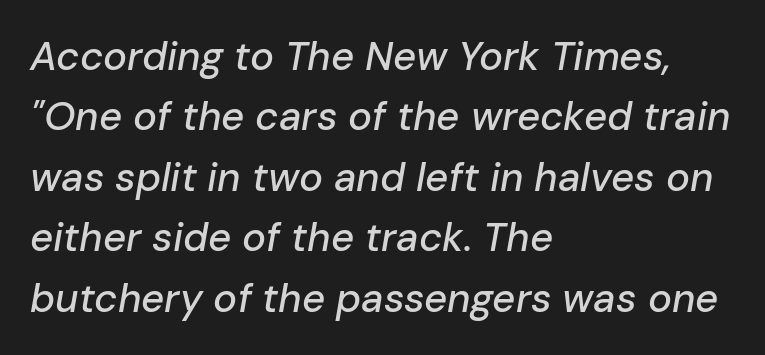
Q: Is the text italic (slanted)? A: Yes, it leans right by about 10 degrees.
Q: Is the text underlined? A: No.
Q: How is the paragraph aligned? A: Left-aligned.
Q: Is the spacing between letters normal or unusually wide? A: Normal.
Q: Is the spacing between lines tight, normal or loose? A: Normal.
Q: Width (condensed, normal, or wide)? A: Normal.
Q: Stroke contrast? A: Low.
Q: x-height? A: Medium.
Q: Monospaced? A: No.
